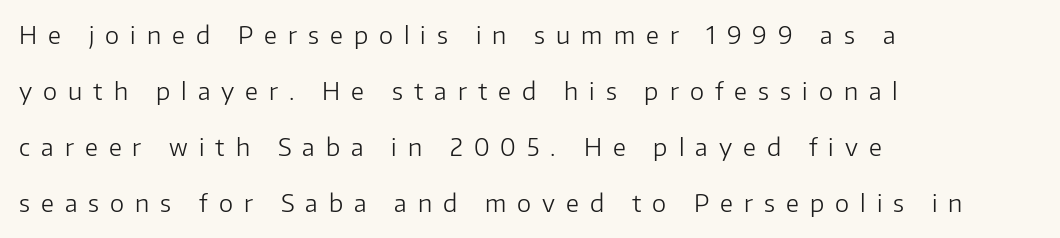
The image shows 24 px text type, upright; set left-aligned, loose line spacing (2.34x), unusually wide letter spacing (+0.46 em), not underlined.
